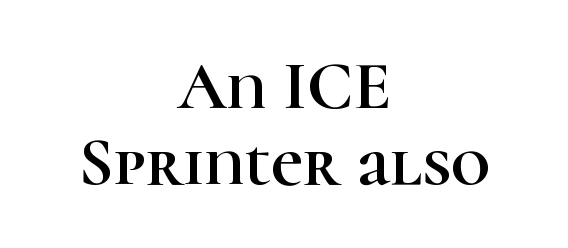
Q: Is the text italic (slanted)? A: No, it is upright.
Q: Is the typeface a serif or a sans-serif typeface? A: Serif.
Q: Is the text underlined? A: No.
Q: How is the paragraph aligned? A: Centered.
Q: Is the spacing between letters normal or unusually wide? A: Normal.
Q: Is the spacing between lines tight, normal or loose? A: Tight.
Q: Width (condensed, normal, or wide)? A: Normal.
Q: Stroke contrast? A: High.
Q: x-height? A: Medium.
Q: Monospaced? A: No.
